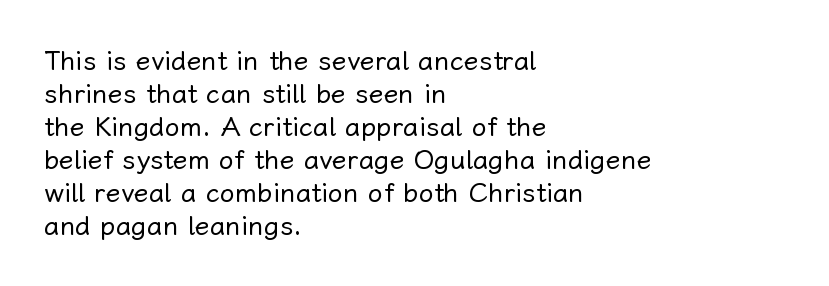
The image shows 27 px text type, upright; set left-aligned, line spacing 1.22x, normal letter spacing, not underlined.
